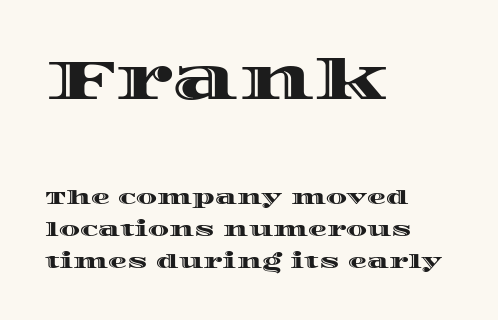
The image shows 57 px wide type, upright; set left-aligned, normal line spacing (1.68x), normal letter spacing, not underlined; the first (top) block is 3.0x larger; a large x-height.
